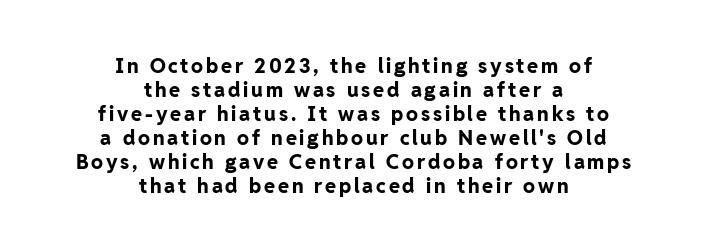
{"italic": "no", "bold": "yes", "underline": "no", "align": "center", "line_spacing_ratio": 1.2, "glyph_px": 20}
